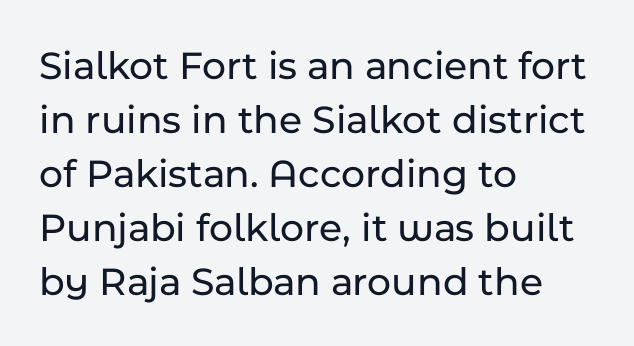
The characters display no serif detailing; their extremities are plain. These lines are rendered in a variable-pitch font. Interline gaps are of average width in this sample. Italic? Not at all — the glyphs are vertical.
